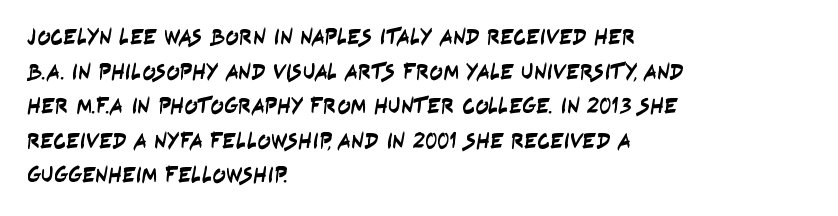
The image shows 22 px text type; set left-aligned, normal line spacing (1.57x), normal letter spacing, not underlined.
